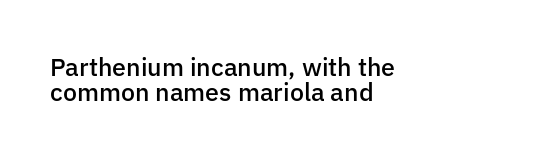
{"italic": "no", "bold": "semi", "underline": "no", "align": "left", "line_spacing": "tight", "line_spacing_ratio": 0.99, "letter_spacing": "normal", "letter_spacing_em": 0.0, "glyph_px": 25}
